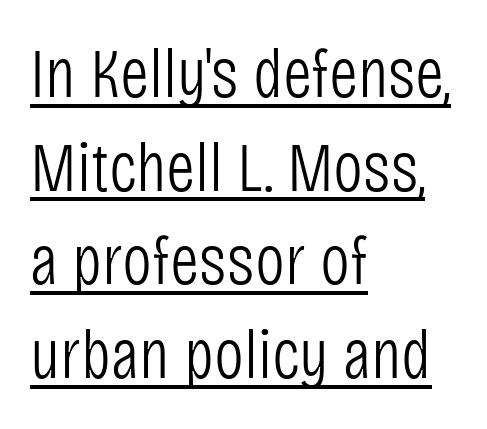
The image shows 71 px light, condensed sans-serif type, upright; set left-aligned, normal line spacing (1.32x), normal letter spacing, underlined; low stroke contrast and a large x-height.
